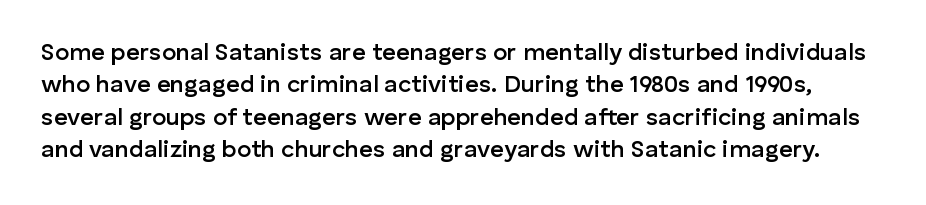
{"italic": "no", "bold": "semi", "underline": "no", "line_spacing": "normal", "line_spacing_ratio": 1.35, "letter_spacing": "normal", "letter_spacing_em": 0.0, "glyph_px": 24}
